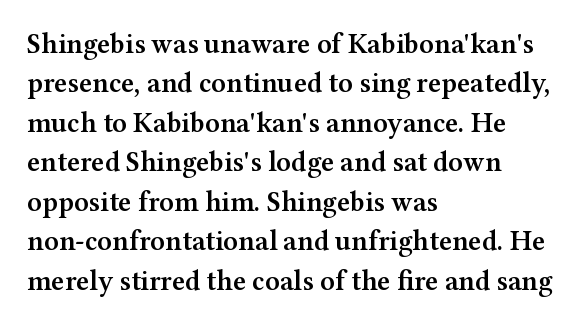
Q: Is the text bold? A: Semi-bold.
Q: Is the text italic (slanted)? A: No, it is upright.
Q: Is the typeface a serif or a sans-serif typeface? A: Serif.
Q: Is the text underlined? A: No.
Q: How is the paragraph aligned? A: Left-aligned.
Q: Is the spacing between letters normal or unusually wide? A: Normal.
Q: Is the spacing between lines tight, normal or loose? A: Normal.
Q: Width (condensed, normal, or wide)? A: Wide.
Q: Stroke contrast? A: Medium.
Q: x-height? A: Medium.
Q: Monospaced? A: No.
